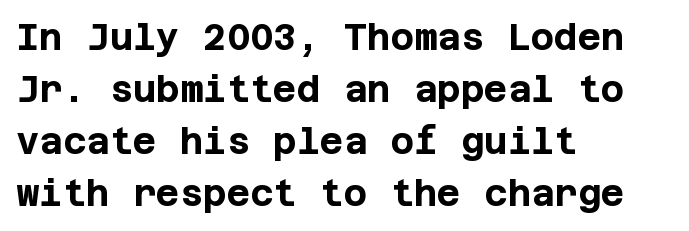
The image shows 36 px bold sans-serif type, upright; set left-aligned, normal line spacing (1.44x), normal letter spacing, not underlined; low stroke contrast and a large x-height.
